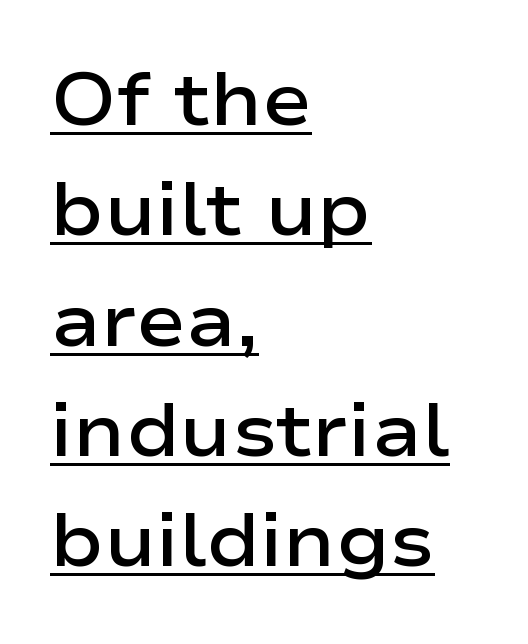
{"serif": "no", "italic": "no", "bold": "semi", "weight": "semibold", "width": "wide", "stroke_contrast": "low", "x_height": "medium", "monospaced": "no", "underline": "yes", "align": "left", "line_spacing": "normal", "line_spacing_ratio": 1.49, "letter_spacing": "normal", "letter_spacing_em": 0.0, "glyph_px": 74}
